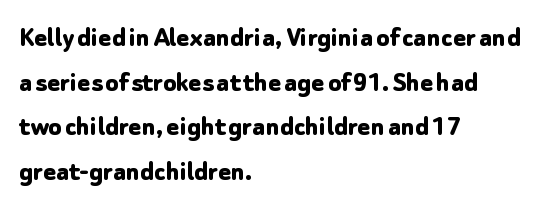
Q: Is the text bold? A: Yes.
Q: Is the text italic (slanted)? A: No, it is upright.
Q: Is the typeface a serif or a sans-serif typeface? A: Sans-serif.
Q: Is the text underlined? A: No.
Q: How is the paragraph aligned? A: Left-aligned.
Q: Is the spacing between letters normal or unusually wide? A: Normal.
Q: Is the spacing between lines tight, normal or loose? A: Normal.
Q: Width (condensed, normal, or wide)? A: Normal.
Q: Stroke contrast? A: Low.
Q: x-height? A: Medium.
Q: Monospaced? A: No.
